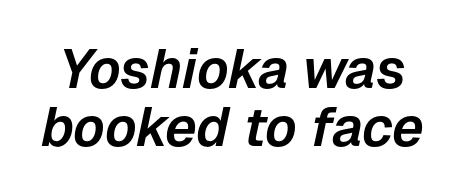
Q: Is the text italic (slanted)? A: Yes, it leans right by about 12 degrees.
Q: Is the text underlined? A: No.
Q: Is the spacing between letters normal or unusually wide? A: Normal.
Q: Is the spacing between lines tight, normal or loose? A: Tight.
Q: Width (condensed, normal, or wide)? A: Normal.
Q: Stroke contrast? A: Low.
Q: x-height? A: Medium.
Q: Monospaced? A: No.
